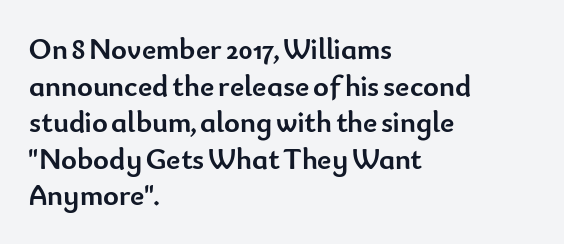
Q: Is the text bold? A: Yes.
Q: Is the text italic (slanted)? A: No, it is upright.
Q: Is the typeface a serif or a sans-serif typeface? A: Sans-serif.
Q: Is the text underlined? A: No.
Q: How is the paragraph aligned? A: Left-aligned.
Q: Is the spacing between letters normal or unusually wide? A: Normal.
Q: Width (condensed, normal, or wide)? A: Normal.
Q: Stroke contrast? A: Low.
Q: x-height? A: Small.
Q: Monospaced? A: No.
